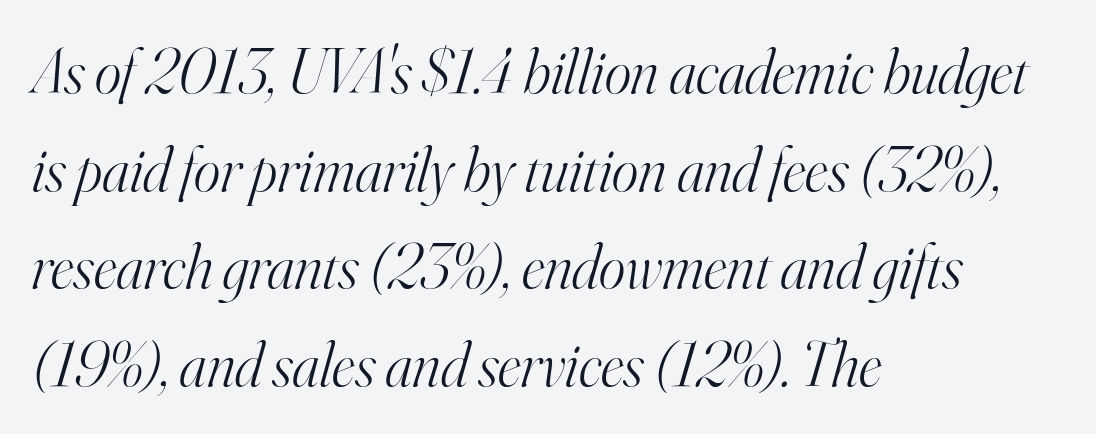
This sample keeps an unexceptional amount of space between lines. This rendering uses left alignment, leaving the right contour irregular. Underlining? Definitely not there. The cut favours lightness, reaching ordinary text weight at its darkest. Style check: oblique. The font family rendered here belongs to the serif group.
